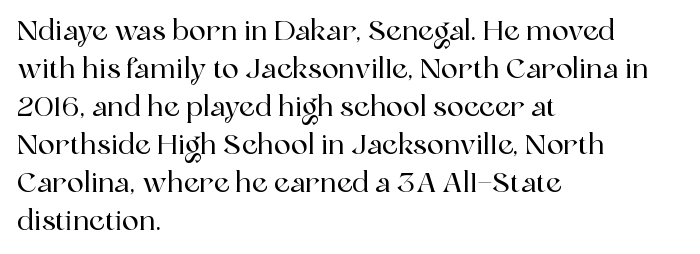
The image shows 28 px serif type, upright; set left-aligned, normal line spacing (1.36x), normal letter spacing, not underlined; a medium x-height.
